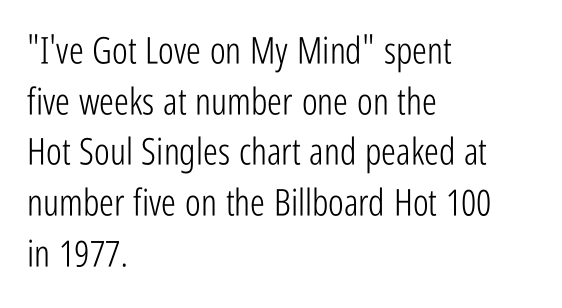
The image shows 37 px light, condensed sans-serif type, upright; set left-aligned, normal line spacing (1.37x), normal letter spacing, not underlined; low stroke contrast and a medium x-height.
